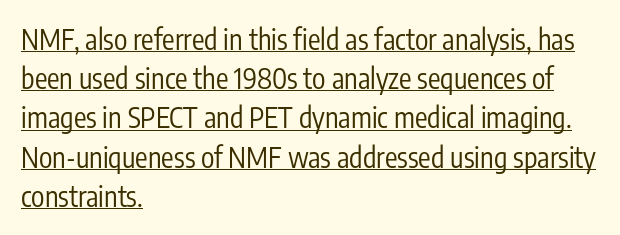
Q: Is the text bold? A: No.
Q: Is the text italic (slanted)? A: No, it is upright.
Q: Is the typeface a serif or a sans-serif typeface? A: Sans-serif.
Q: Is the text underlined? A: Yes.
Q: How is the paragraph aligned? A: Left-aligned.
Q: Is the spacing between letters normal or unusually wide? A: Normal.
Q: Is the spacing between lines tight, normal or loose? A: Normal.
Q: Width (condensed, normal, or wide)? A: Condensed.
Q: Stroke contrast? A: Low.
Q: x-height? A: Medium.
Q: Monospaced? A: No.
